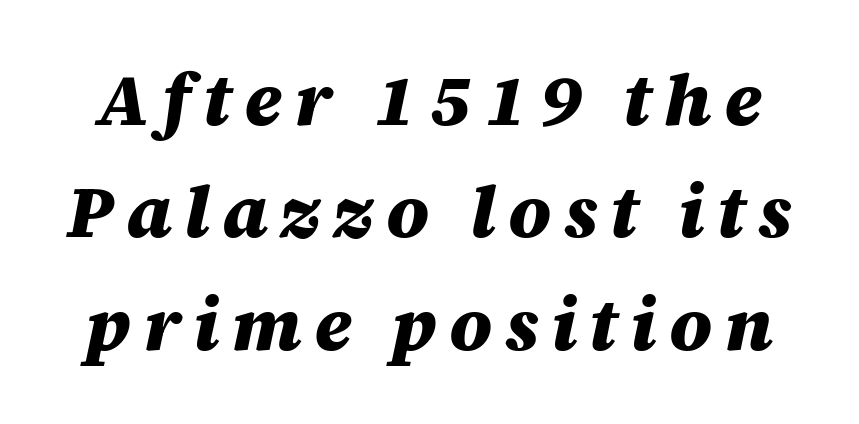
{"italic": "yes", "lean": "right", "slant_degrees": 12, "bold": "yes", "weight": "heavy", "width": "normal", "stroke_contrast": "medium", "x_height": "large", "monospaced": "no", "underline": "no", "line_spacing": "normal", "line_spacing_ratio": 1.54, "glyph_px": 73}
